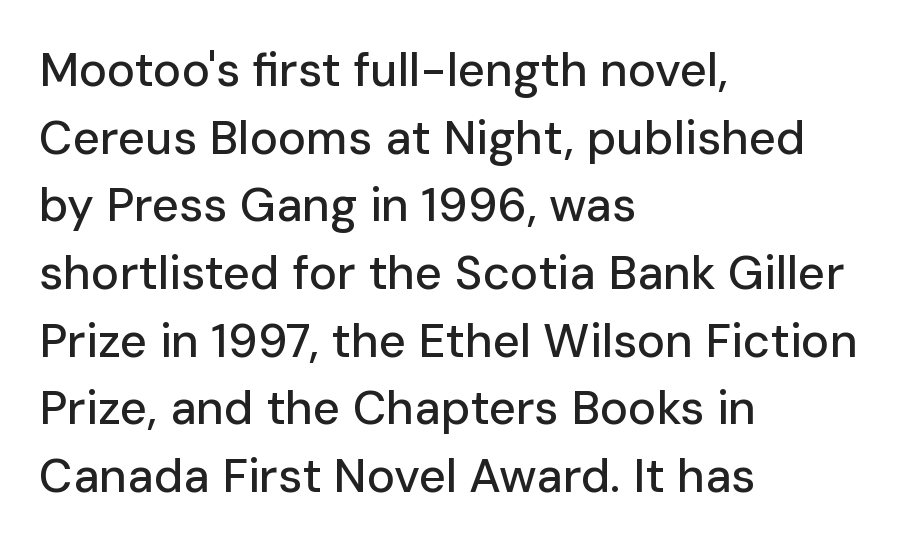
{"serif": "no", "italic": "no", "width": "normal", "stroke_contrast": "low", "x_height": "medium", "monospaced": "no", "underline": "no", "align": "left", "line_spacing": "normal", "line_spacing_ratio": 1.44, "letter_spacing": "normal", "letter_spacing_em": 0.0, "glyph_px": 47}
